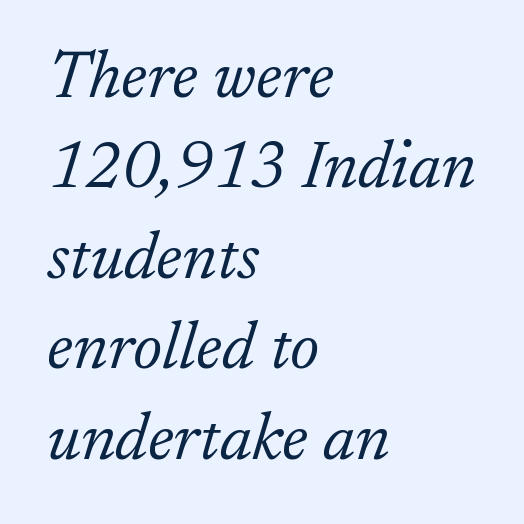
It's the slanting kind of type. Horizontal alignment here is leftward, the default for most running prose. Vertical stems look standard width or narrower in stroke. Default kerning and tracking; the words read as compact shapes. This sample has the flowing, uneven cadence of proportional lettering. Interline gaps are of average width in this sample.
